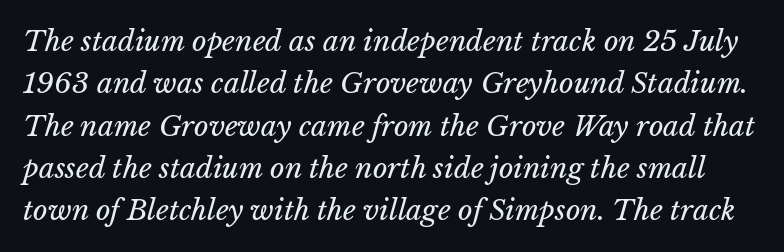
Q: Is the text bold? A: No.
Q: Is the text underlined? A: No.
Q: Is the spacing between letters normal or unusually wide? A: Normal.
Q: Is the spacing between lines tight, normal or loose? A: Normal.
Q: Width (condensed, normal, or wide)? A: Normal.
Q: Stroke contrast? A: Low.
Q: x-height? A: Medium.
Q: Monospaced? A: No.
